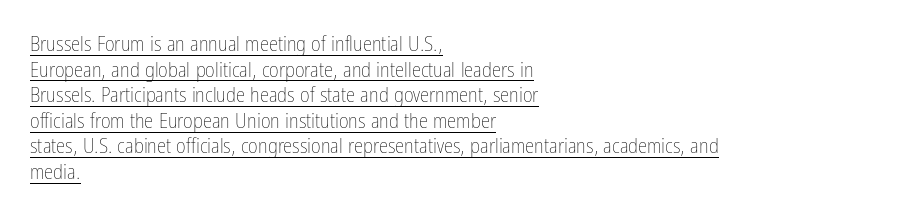
Weight: regular or lighter. The gaps between neighbouring characters are ordinary and unremarkable. Leftover space on each line is placed entirely after the last word. The specimen includes a rule beneath the text block's lines.
